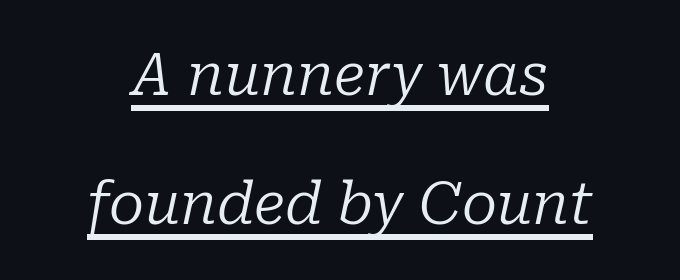
The image shows 58 px regular-weight serif type, italic (leaning right); set centered, loose line spacing (2.22x), normal letter spacing, underlined; low stroke contrast and a medium x-height.
